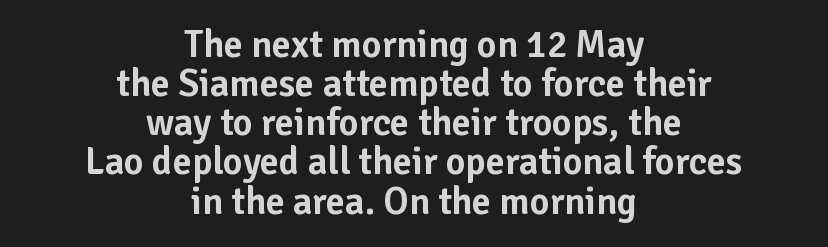
The image shows 38 px sans-serif type, upright; set centered, tight line spacing (1.03x), normal letter spacing, not underlined; low stroke contrast and a medium x-height.
